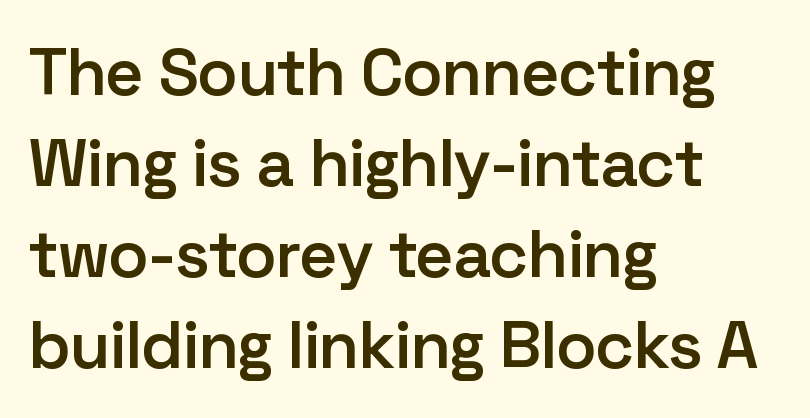
{"serif": "no", "italic": "no", "bold": "semi", "weight": "semibold", "width": "normal", "stroke_contrast": "low", "x_height": "medium", "monospaced": "no", "underline": "no", "align": "left", "line_spacing": "normal", "line_spacing_ratio": 1.36, "letter_spacing": "normal", "letter_spacing_em": 0.0, "glyph_px": 67}
